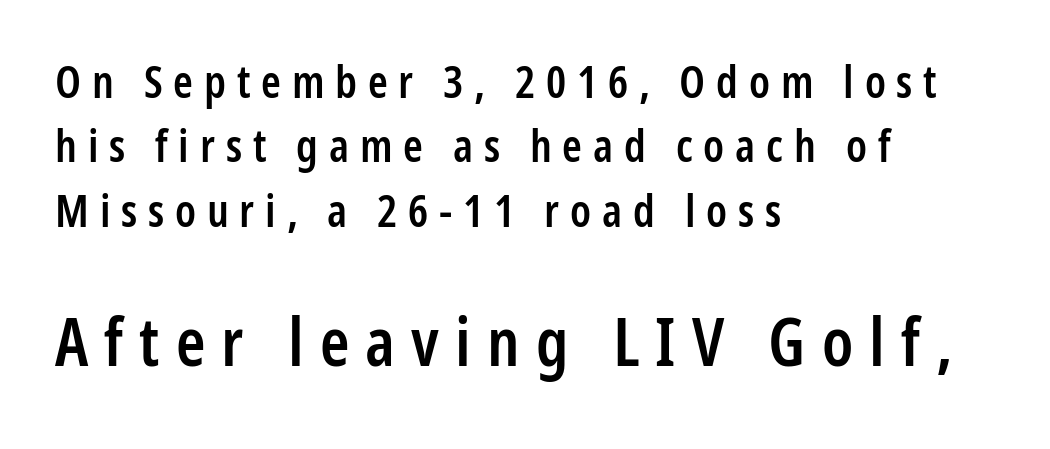
Q: Is the text bold? A: Semi-bold.
Q: Is the text italic (slanted)? A: No, it is upright.
Q: Is the typeface a serif or a sans-serif typeface? A: Sans-serif.
Q: Is the text underlined? A: No.
Q: How is the paragraph aligned? A: Left-aligned.
Q: Is the spacing between letters normal or unusually wide? A: Unusually wide.
Q: Is the spacing between lines tight, normal or loose? A: Normal.
Q: Which block of text is set in a larger size, the first (top) or the second (bottom)? A: The second (bottom) one.
Q: Width (condensed, normal, or wide)? A: Condensed.
Q: Stroke contrast? A: Low.
Q: x-height? A: Medium.
Q: Monospaced? A: No.
